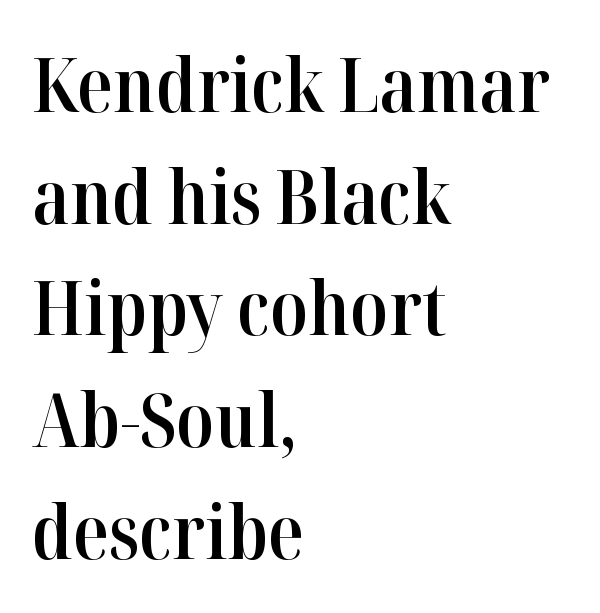
{"serif": "yes", "italic": "no", "bold": "semi", "weight": "semibold", "width": "normal", "stroke_contrast": "high", "x_height": "medium", "monospaced": "no", "underline": "no", "align": "left", "line_spacing": "normal", "line_spacing_ratio": 1.51, "letter_spacing": "normal", "letter_spacing_em": 0.0, "glyph_px": 74}
